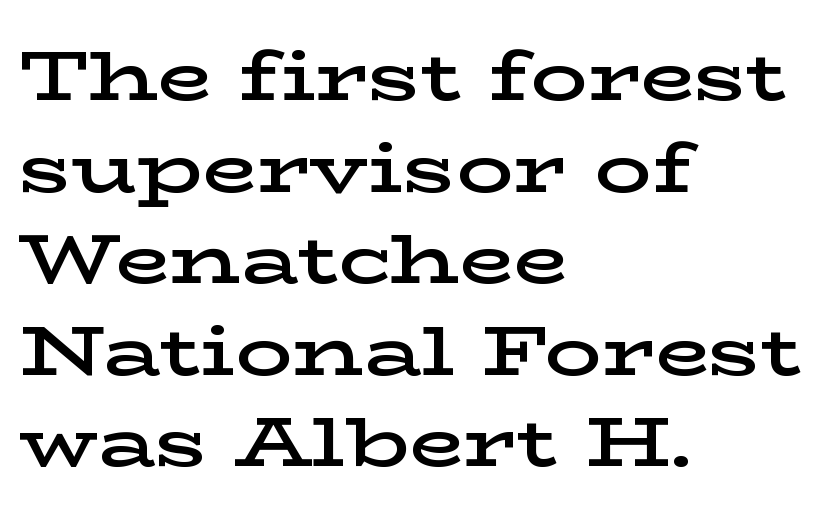
The image shows 71 px semibold, wide serif type, upright; set left-aligned, normal line spacing (1.29x), normal letter spacing, not underlined; low stroke contrast and a medium x-height.
